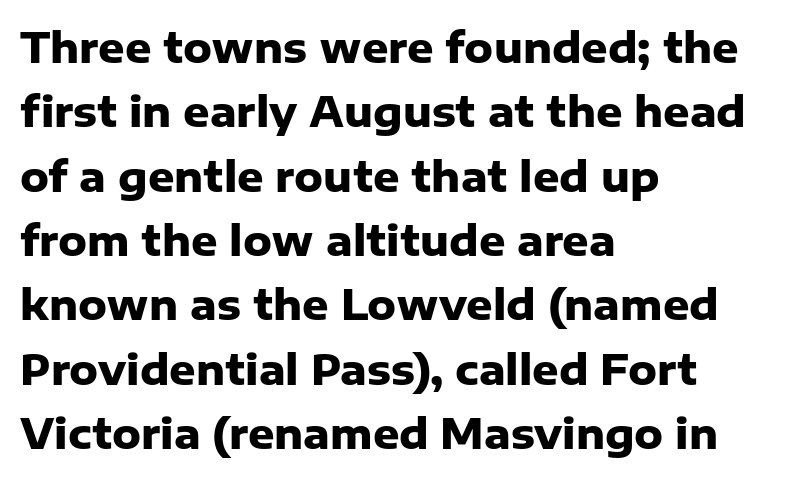
The image shows 41 px heavy sans-serif type, upright; set left-aligned, normal line spacing (1.57x), normal letter spacing, not underlined; low stroke contrast and a medium x-height.
